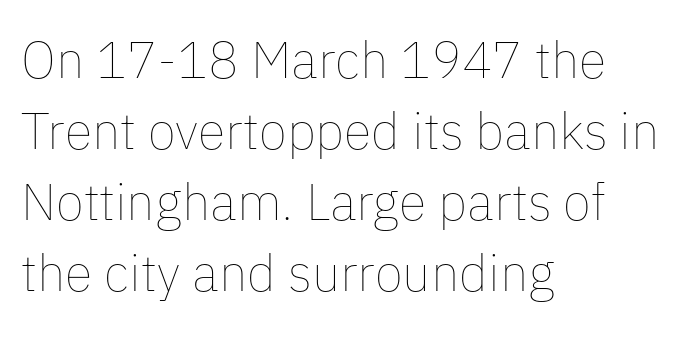
Q: Is the text bold? A: No.
Q: Is the text italic (slanted)? A: No, it is upright.
Q: Is the text underlined? A: No.
Q: How is the paragraph aligned? A: Left-aligned.
Q: Is the spacing between letters normal or unusually wide? A: Normal.
Q: Is the spacing between lines tight, normal or loose? A: Normal.
Q: Width (condensed, normal, or wide)? A: Normal.
Q: Stroke contrast? A: Low.
Q: x-height? A: Medium.
Q: Monospaced? A: No.
